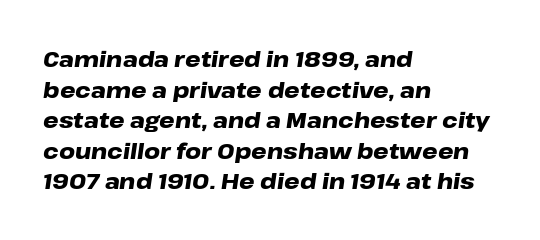
{"italic": "yes", "lean": "right", "slant_degrees": 8, "bold": "yes", "underline": "no", "align": "left", "line_spacing": "normal", "line_spacing_ratio": 1.39, "letter_spacing": "normal", "letter_spacing_em": 0.0, "glyph_px": 22}
